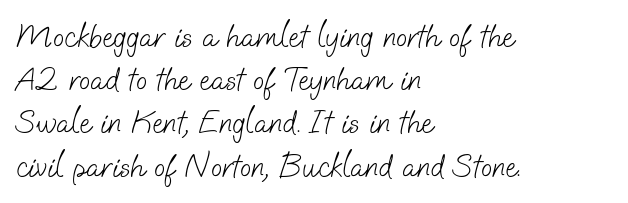
The image shows 33 px light sans-serif type; set left-aligned, normal line spacing (1.31x), normal letter spacing, not underlined; low stroke contrast and a small x-height.
